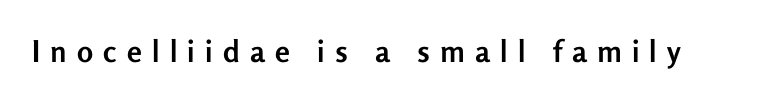
{"serif": "no", "italic": "no", "bold": "yes", "weight": "semibold", "width": "normal", "stroke_contrast": "low", "x_height": "medium", "monospaced": "no", "underline": "no", "letter_spacing": "wide", "letter_spacing_em": 0.34, "glyph_px": 30}
